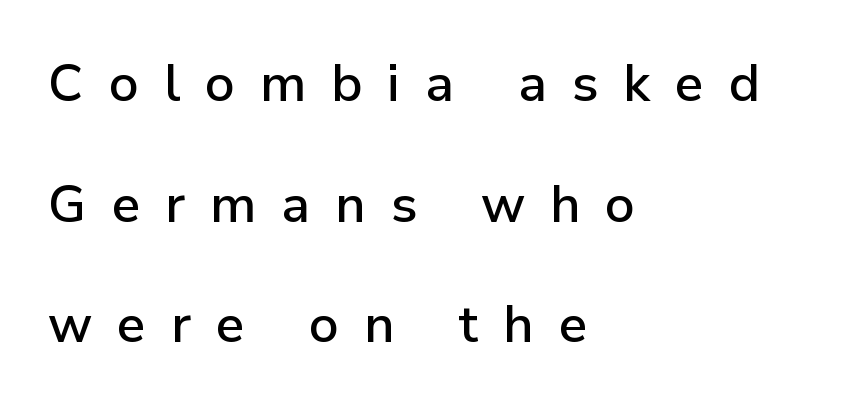
{"serif": "no", "italic": "no", "width": "normal", "stroke_contrast": "low", "x_height": "medium", "monospaced": "no", "underline": "no", "align": "left", "line_spacing": "loose", "line_spacing_ratio": 2.32, "letter_spacing": "wide", "letter_spacing_em": 0.48, "glyph_px": 52}
